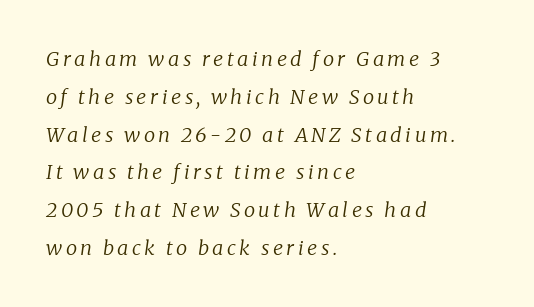
{"italic": "yes", "lean": "right", "slant_degrees": 8, "bold": "no", "underline": "no", "align": "left", "line_spacing_ratio": 1.89, "glyph_px": 20}
